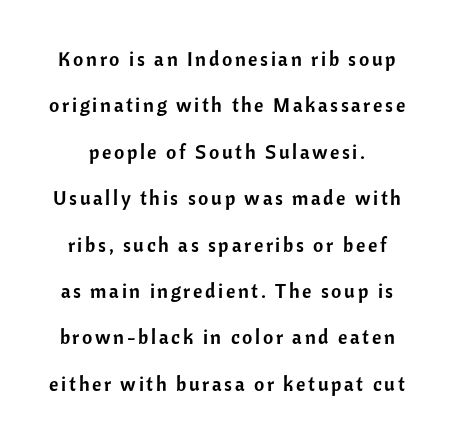
If you drew a line through each stem, it would be perfectly vertical. Rule under the text: the space is simply empty. Leading is clearly above the norm, producing a sparse column.
